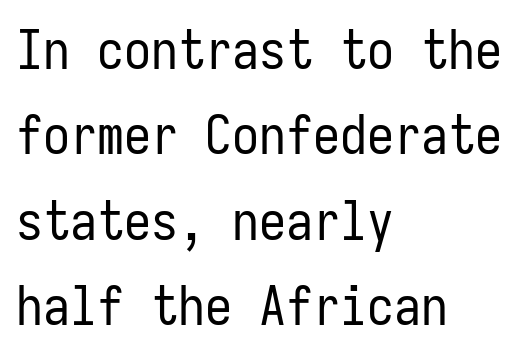
{"serif": "no", "italic": "no", "bold": "no", "weight": "regular", "width": "condensed", "stroke_contrast": "low", "x_height": "medium", "monospaced": "yes", "underline": "no", "align": "left", "line_spacing": "normal", "line_spacing_ratio": 1.58, "letter_spacing": "normal", "letter_spacing_em": 0.0, "glyph_px": 54}
